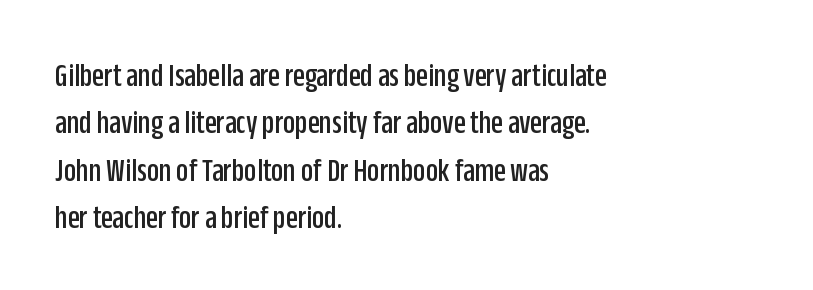
Q: Is the text italic (slanted)? A: No, it is upright.
Q: Is the typeface a serif or a sans-serif typeface? A: Sans-serif.
Q: Is the text underlined? A: No.
Q: How is the paragraph aligned? A: Left-aligned.
Q: Is the spacing between letters normal or unusually wide? A: Normal.
Q: Is the spacing between lines tight, normal or loose? A: Normal.
Q: Width (condensed, normal, or wide)? A: Condensed.
Q: Stroke contrast? A: Low.
Q: x-height? A: Large.
Q: Monospaced? A: No.
